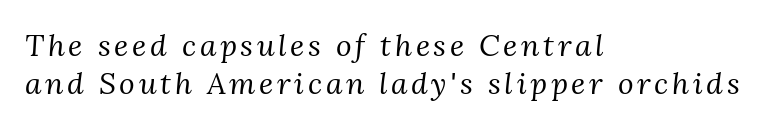
The image shows 30 px regular-weight serif type, italic (leaning right); set left-aligned, normal line spacing (1.26x), not underlined; medium stroke contrast and a medium x-height.
